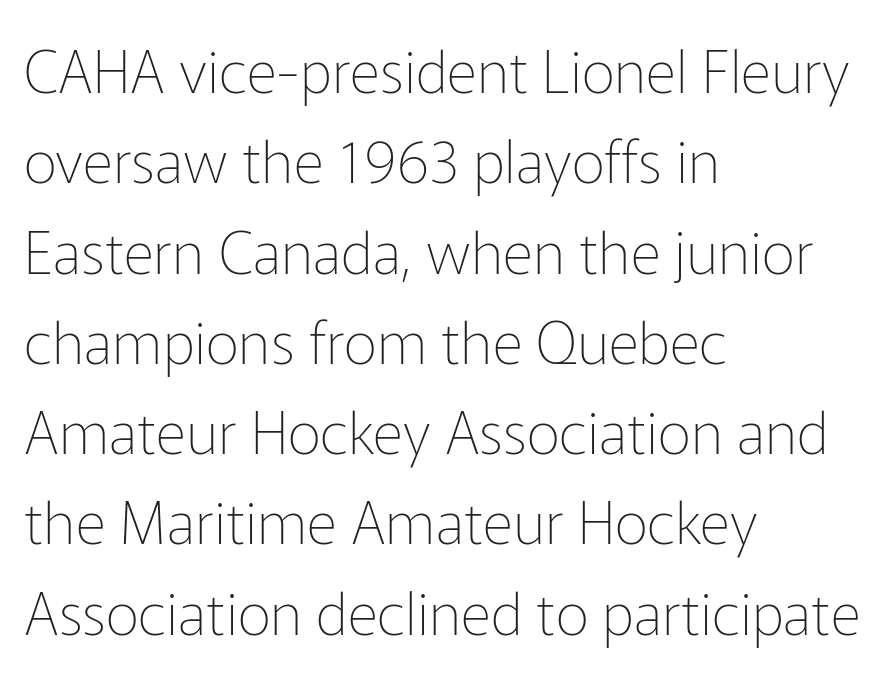
{"serif": "no", "italic": "no", "bold": "no", "weight": "thin", "width": "normal", "stroke_contrast": "low", "x_height": "medium", "monospaced": "no", "underline": "no", "align": "left", "line_spacing": "normal", "line_spacing_ratio": 1.53, "letter_spacing": "normal", "letter_spacing_em": 0.0, "glyph_px": 59}
